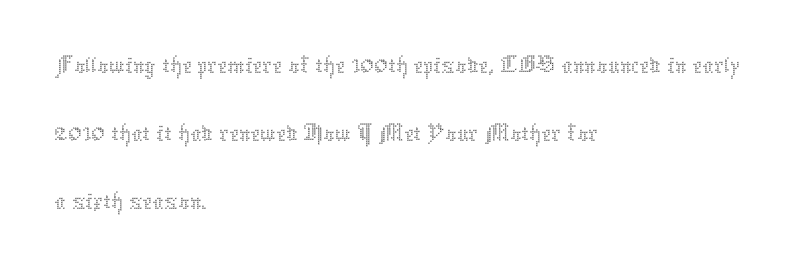
Q: Is the text bold? A: No.
Q: Is the text italic (slanted)? A: No, it is upright.
Q: Is the text underlined? A: No.
Q: How is the paragraph aligned? A: Left-aligned.
Q: Is the spacing between letters normal or unusually wide? A: Normal.
Q: Width (condensed, normal, or wide)? A: Normal.
Q: Stroke contrast? A: Medium.
Q: x-height? A: Medium.
Q: Monospaced? A: No.
